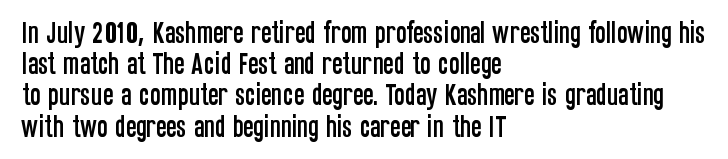
If you drew a line through each stem, it would be perfectly vertical. Leading: standard. The setting favours the left margin, as ordinary paragraphs usually do. Nobody touched the tracking dial on this one. Lines of text with bare space underneath.
